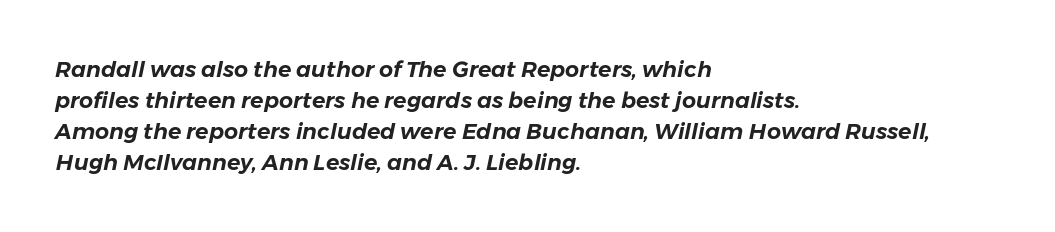
{"italic": "yes", "lean": "right", "slant_degrees": 11, "underline": "no", "align": "left", "line_spacing": "normal", "line_spacing_ratio": 1.41, "letter_spacing": "normal", "letter_spacing_em": 0.0, "glyph_px": 22}
